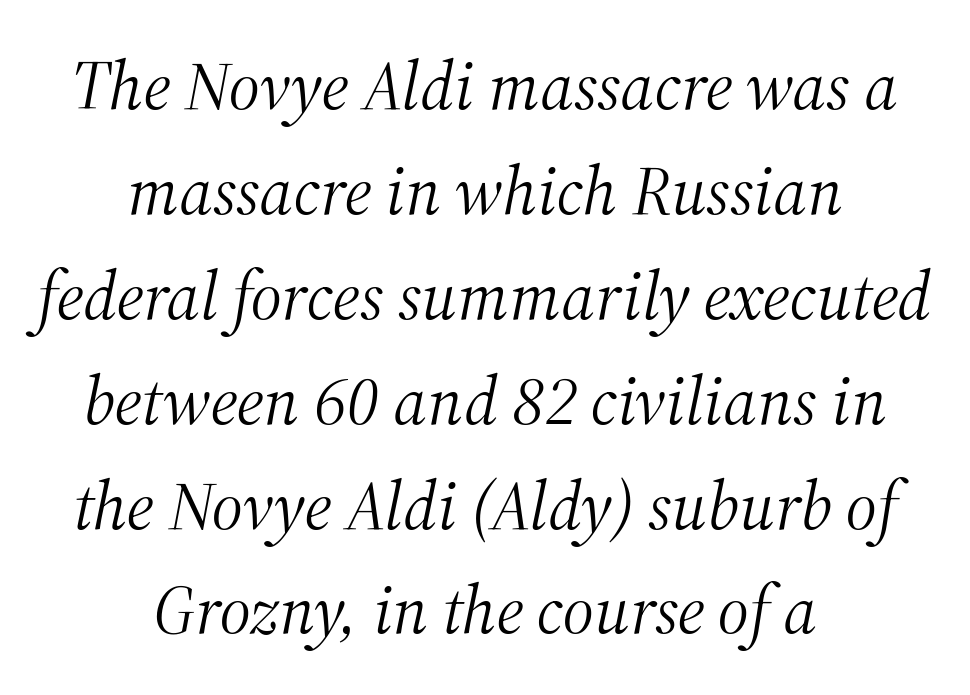
The image shows 69 px light serif type, italic (leaning right); set centered, normal line spacing (1.52x), normal letter spacing, not underlined; medium stroke contrast and a medium x-height.
